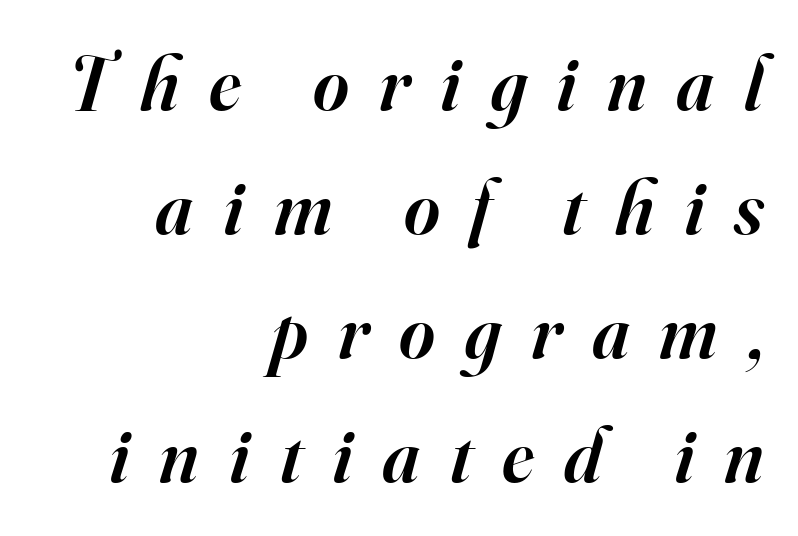
{"serif": "yes", "italic": "yes", "lean": "right", "slant_degrees": 16, "bold": "semi", "weight": "semibold", "width": "normal", "stroke_contrast": "high", "x_height": "small", "monospaced": "no", "underline": "no", "align": "right", "line_spacing": "normal", "line_spacing_ratio": 1.61, "letter_spacing": "wide", "letter_spacing_em": 0.39, "glyph_px": 77}
